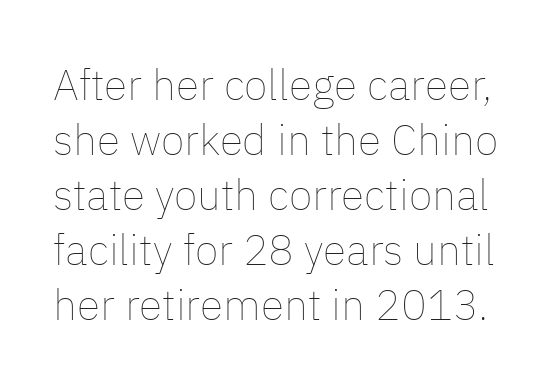
The image shows 43 px thin type, upright; set normal line spacing (1.28x), normal letter spacing, not underlined; low stroke contrast and a medium x-height.
